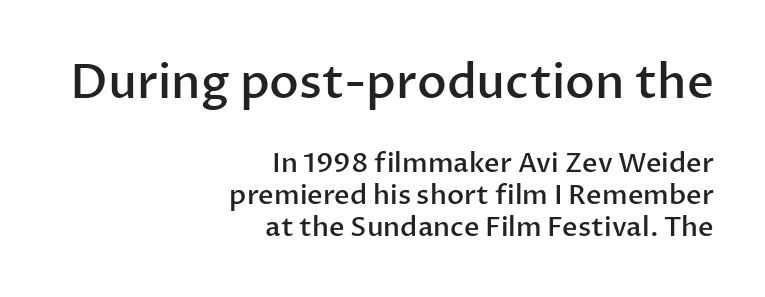
{"serif": "no", "italic": "no", "bold": "semi", "weight": "semibold", "width": "normal", "stroke_contrast": "low", "x_height": "medium", "monospaced": "no", "underline": "no", "align": "right", "line_spacing_ratio": 1.19, "letter_spacing": "normal", "letter_spacing_em": 0.0, "larger_block": "first", "size_ratio": 1.74, "glyph_px": 47}
